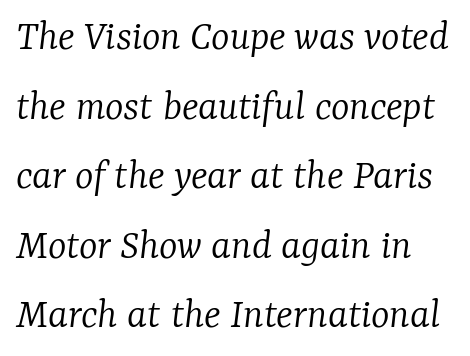
{"serif": "yes", "italic": "yes", "lean": "right", "slant_degrees": 7, "bold": "no", "weight": "light", "width": "normal", "stroke_contrast": "low", "x_height": "medium", "monospaced": "no", "underline": "no", "line_spacing": "normal", "line_spacing_ratio": 1.58, "letter_spacing": "normal", "letter_spacing_em": 0.0, "glyph_px": 44}
